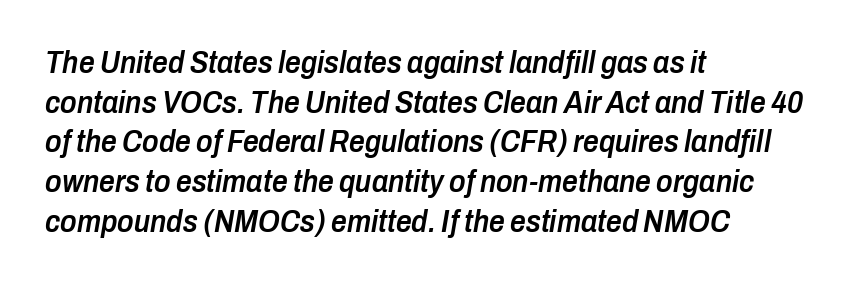
Q: Is the text bold? A: Semi-bold.
Q: Is the text italic (slanted)? A: Yes, it leans right by about 10 degrees.
Q: Is the text underlined? A: No.
Q: How is the paragraph aligned? A: Left-aligned.
Q: Is the spacing between letters normal or unusually wide? A: Normal.
Q: Is the spacing between lines tight, normal or loose? A: Normal.
Q: Width (condensed, normal, or wide)? A: Condensed.
Q: Stroke contrast? A: Low.
Q: x-height? A: Medium.
Q: Monospaced? A: No.
